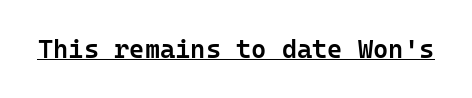
{"italic": "no", "bold": "semi", "underline": "yes", "letter_spacing": "normal", "letter_spacing_em": 0.0, "glyph_px": 26}
